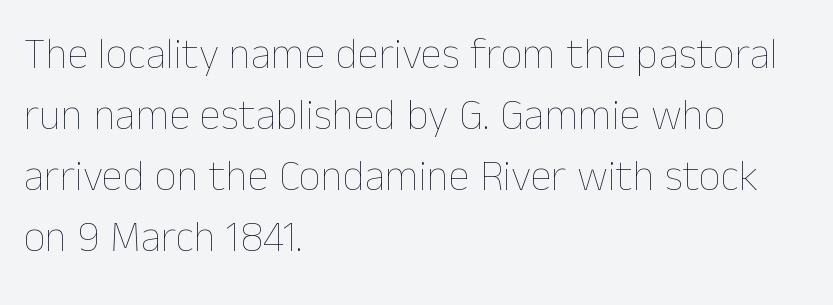
The image shows 43 px thin type, upright; set left-aligned, normal line spacing (1.42x), normal letter spacing, not underlined; low stroke contrast and a medium x-height.
